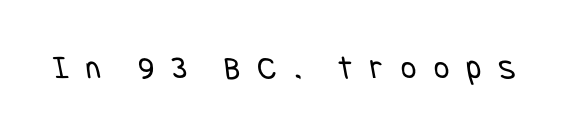
Q: Is the text bold? A: No.
Q: Is the typeface a serif or a sans-serif typeface? A: Sans-serif.
Q: Is the text underlined? A: No.
Q: Is the spacing between letters normal or unusually wide? A: Unusually wide.
Q: Width (condensed, normal, or wide)? A: Condensed.
Q: Stroke contrast? A: Low.
Q: x-height? A: Large.
